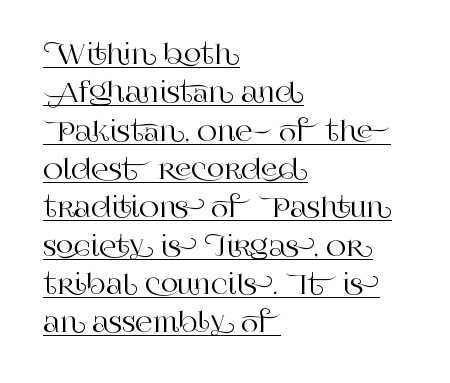
Does the copy run flush right? No — it runs flush left. The type sits square on the baseline with zero lean. These lines sit exactly where default settings would place them. Between one letter and the next there's only the usual sliver of space. The typesetter has applied underlining to the passage shown.
